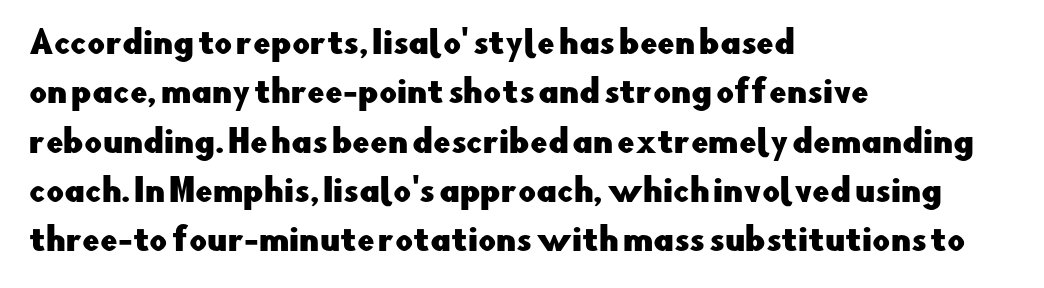
The image shows 31 px sans-serif type, upright; set left-aligned, normal line spacing (1.59x), normal letter spacing, not underlined; low stroke contrast and a small x-height.
